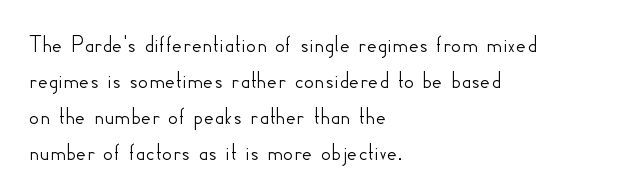
The image shows 25 px text type, upright; set left-aligned, normal line spacing (1.44x), normal letter spacing, not underlined.
